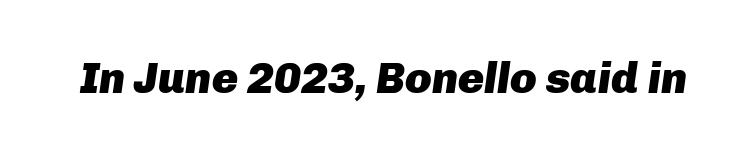
The sample has been set heavy, in full bold. This sample has the flowing, uneven cadence of proportional lettering. Default kerning and tracking; the words read as compact shapes. The letters are slanted; this is an italic face.
